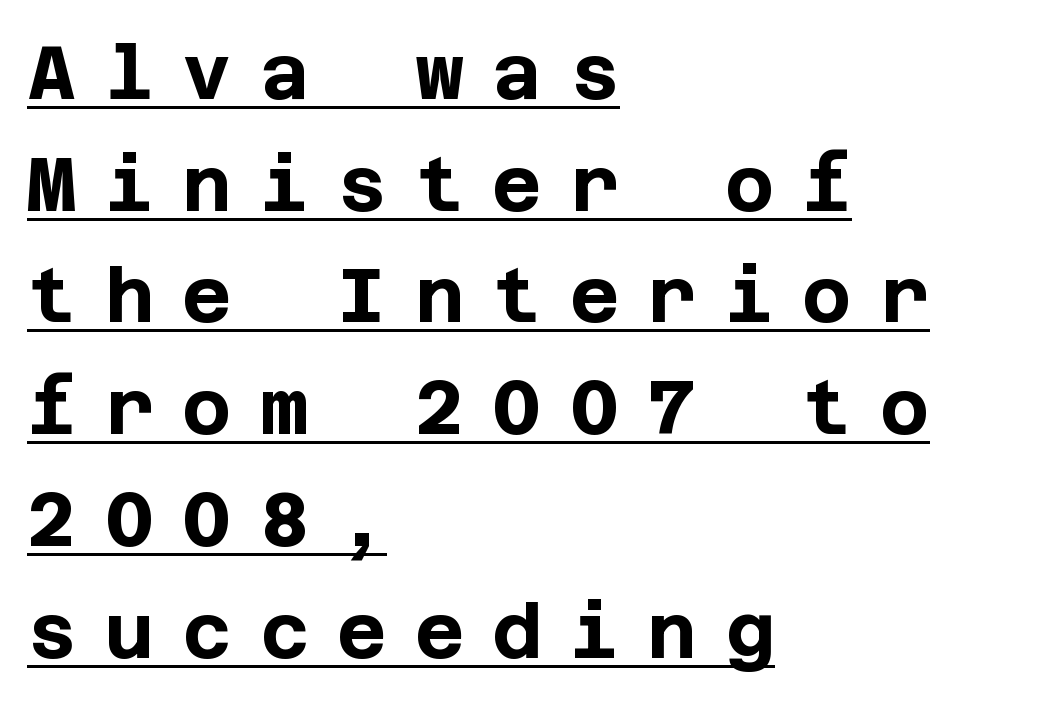
The image shows 76 px bold sans-serif type, upright; set left-aligned, normal line spacing (1.47x), unusually wide letter spacing (+0.37 em), underlined; low stroke contrast and a large x-height.
